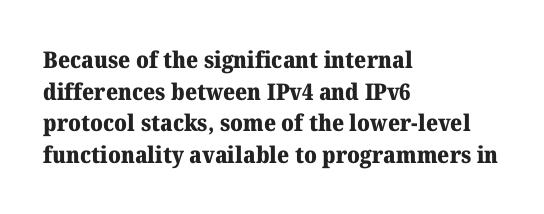
{"italic": "no", "bold": "yes", "underline": "no", "align": "left", "line_spacing": "normal", "line_spacing_ratio": 1.38, "letter_spacing": "normal", "letter_spacing_em": 0.0, "glyph_px": 23}
